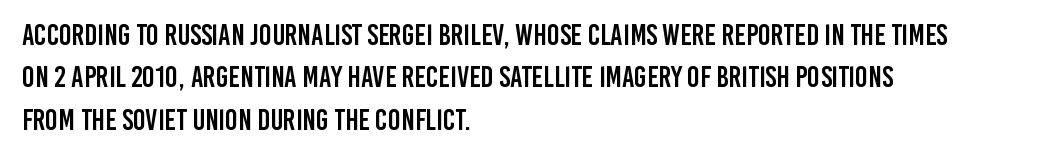
{"serif": "no", "italic": "no", "width": "condensed", "stroke_contrast": "low", "x_height": "large", "monospaced": "no", "underline": "no", "align": "left", "line_spacing": "normal", "line_spacing_ratio": 1.41, "letter_spacing": "normal", "letter_spacing_em": 0.0, "glyph_px": 30}
